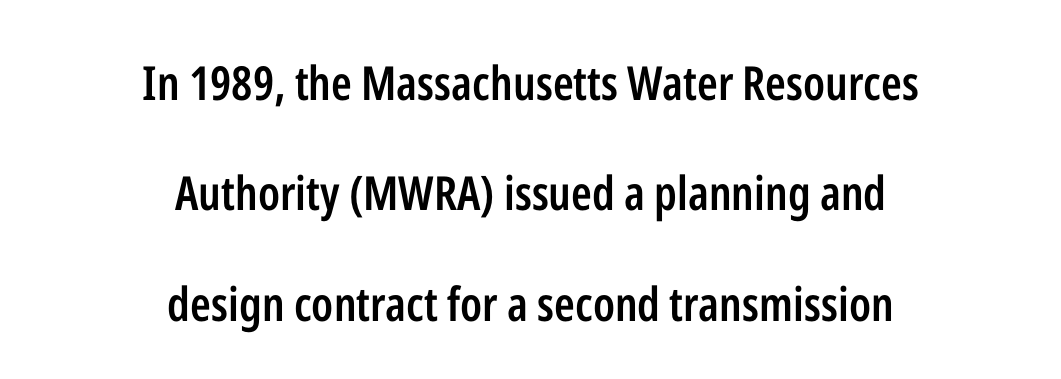
Q: Is the text bold? A: Semi-bold.
Q: Is the text italic (slanted)? A: No, it is upright.
Q: Is the typeface a serif or a sans-serif typeface? A: Sans-serif.
Q: Is the text underlined? A: No.
Q: How is the paragraph aligned? A: Centered.
Q: Is the spacing between letters normal or unusually wide? A: Normal.
Q: Is the spacing between lines tight, normal or loose? A: Loose.
Q: Width (condensed, normal, or wide)? A: Condensed.
Q: Stroke contrast? A: Low.
Q: x-height? A: Medium.
Q: Monospaced? A: No.
